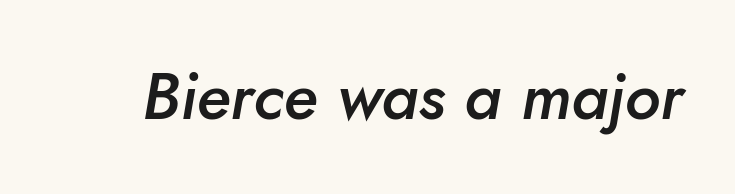
The face used here has a pronounced slope to its letters. You could not count columns in this text — the font is proportionally spaced. This rendering leaves character spacing at its baseline value. Descenders are the only things crossing below the line. Slightly chunky letters — semibold, I'd say, not full bold.
